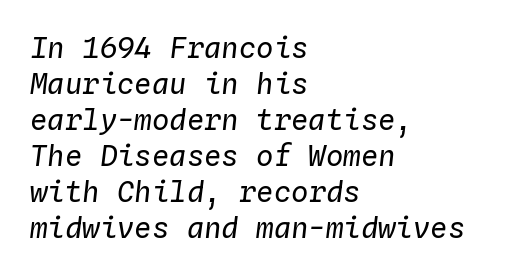
{"italic": "yes", "lean": "right", "slant_degrees": 4, "bold": "no", "weight": "regular", "width": "normal", "stroke_contrast": "low", "x_height": "medium", "monospaced": "yes", "underline": "no", "align": "left", "line_spacing_ratio": 1.24, "letter_spacing": "normal", "letter_spacing_em": 0.0, "glyph_px": 29}
